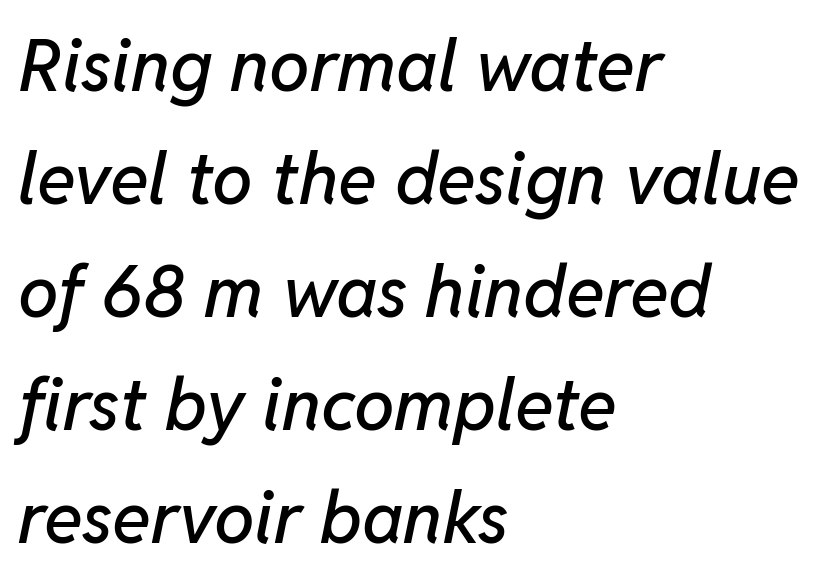
{"italic": "yes", "lean": "right", "slant_degrees": 11, "width": "normal", "stroke_contrast": "low", "x_height": "medium", "monospaced": "no", "underline": "no", "align": "left", "line_spacing": "normal", "line_spacing_ratio": 1.57, "letter_spacing": "normal", "letter_spacing_em": 0.0, "glyph_px": 72}
